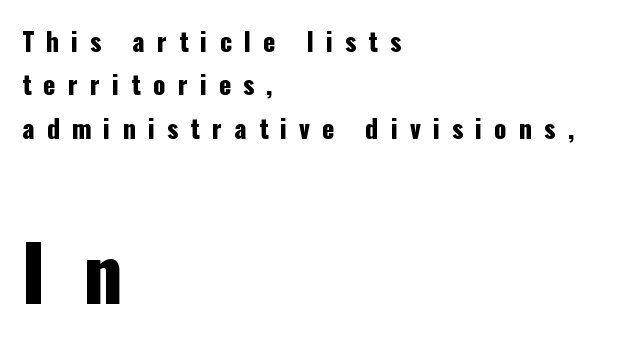
The image shows 76 px condensed sans-serif type, upright; set left-aligned, line spacing 1.74x, unusually wide letter spacing (+0.49 em), not underlined; the second (bottom) block is 3.04x larger; low stroke contrast and a medium x-height.
